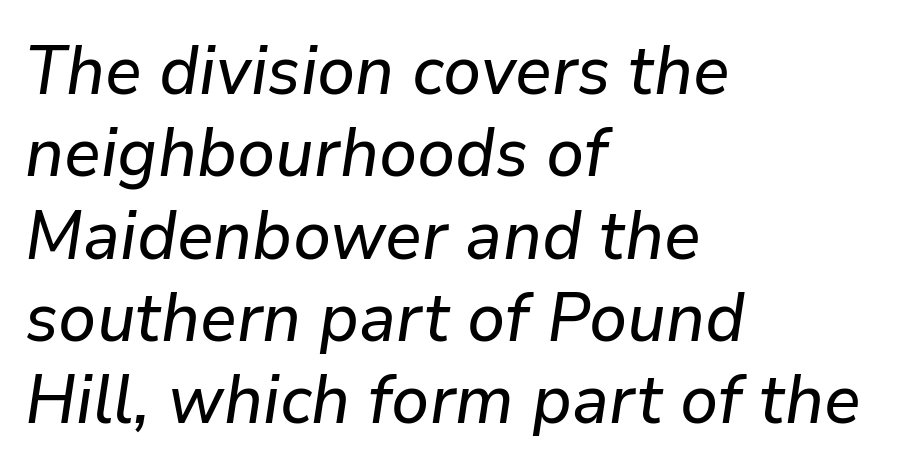
Q: Is the text italic (slanted)? A: Yes, it leans right by about 9 degrees.
Q: Is the text underlined? A: No.
Q: How is the paragraph aligned? A: Left-aligned.
Q: Is the spacing between letters normal or unusually wide? A: Normal.
Q: Width (condensed, normal, or wide)? A: Normal.
Q: Stroke contrast? A: Low.
Q: x-height? A: Medium.
Q: Monospaced? A: No.
